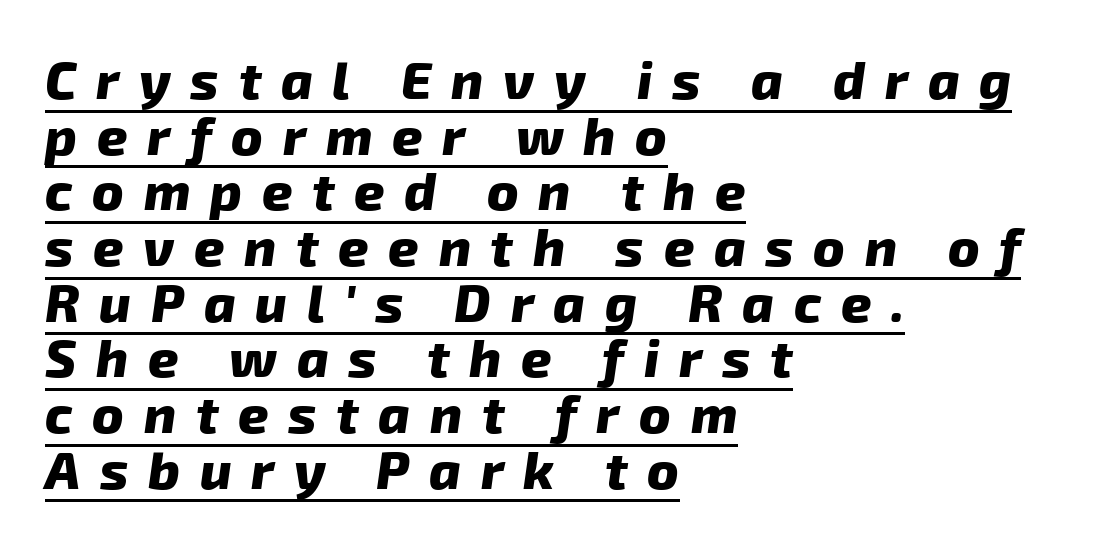
Q: Is the text bold? A: Yes.
Q: Is the typeface a serif or a sans-serif typeface? A: Sans-serif.
Q: Is the text underlined? A: Yes.
Q: How is the paragraph aligned? A: Left-aligned.
Q: Is the spacing between letters normal or unusually wide? A: Unusually wide.
Q: Is the spacing between lines tight, normal or loose? A: Tight.
Q: Width (condensed, normal, or wide)? A: Normal.
Q: Stroke contrast? A: Low.
Q: x-height? A: Medium.
Q: Monospaced? A: No.
